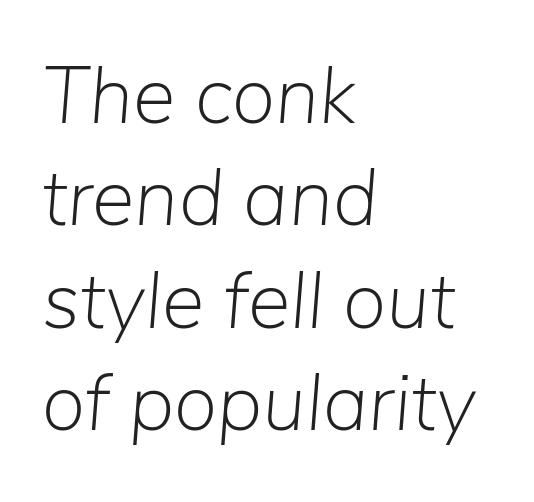
The image shows 80 px light type, italic (leaning right); set left-aligned, normal line spacing (1.28x), normal letter spacing, not underlined; low stroke contrast and a medium x-height.
